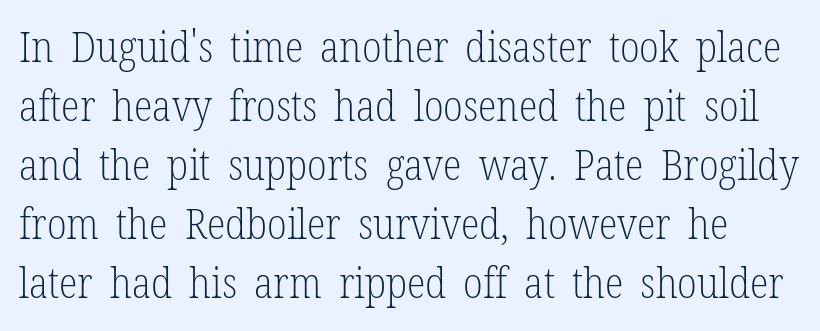
The passage shown has conventional tracking throughout. The font's upright variant was chosen for this text. Each row of text sits above clean, open space. The rendering uses natural spacing where letterforms have individual widths. Is there much room between lines? A standard amount, neither cramped nor airy. Serif or sans? Serif — the stroke terminals have little feet.
